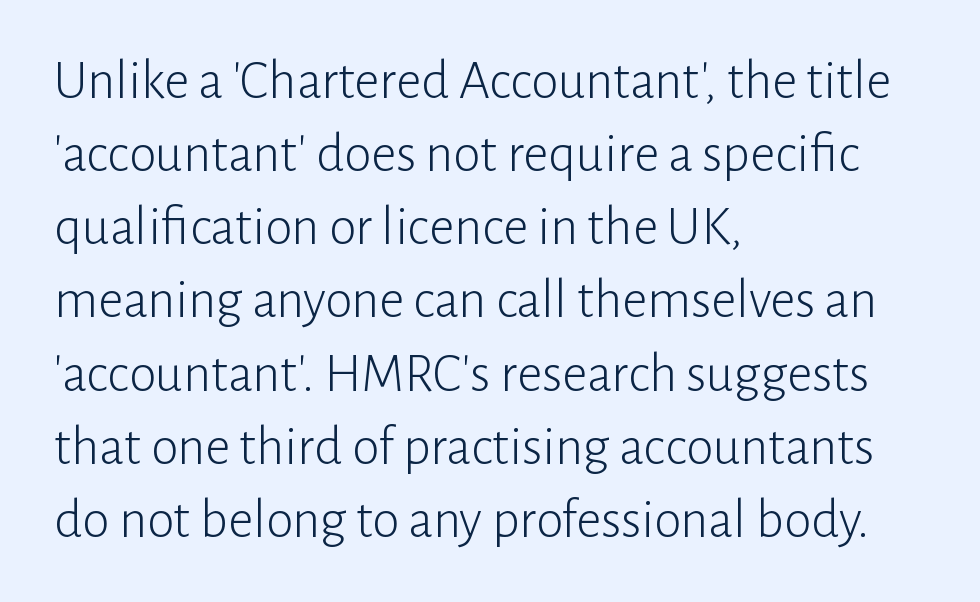
No italicization has been applied; the sample stays upright. The letters advance in unequal steps, a hallmark of proportional type. The gaps between neighbouring characters are ordinary and unremarkable. The ragged edge is on the right, which tells us the setting is flush left.
